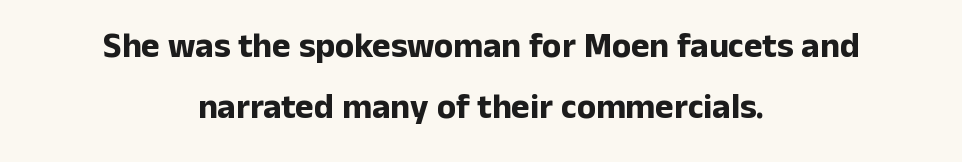
Each word holds together tightly as a unit, with standard inter-letter gaps. Horizontally, the lines are justified to the midpoint only. On the weight axis this lands at bold, roughly 700. Note the varied advance widths — an 'i' is clearly narrower than an 'm'.
